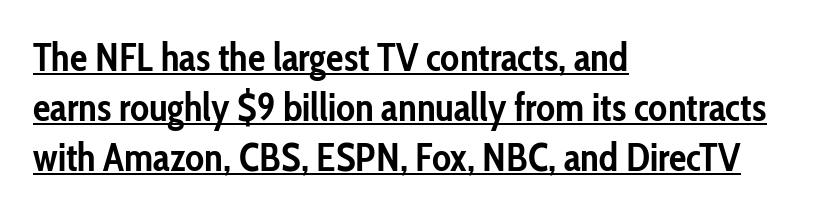
Q: Is the text bold? A: Yes.
Q: Is the text italic (slanted)? A: No, it is upright.
Q: Is the typeface a serif or a sans-serif typeface? A: Sans-serif.
Q: Is the text underlined? A: Yes.
Q: How is the paragraph aligned? A: Left-aligned.
Q: Is the spacing between letters normal or unusually wide? A: Normal.
Q: Is the spacing between lines tight, normal or loose? A: Normal.
Q: Width (condensed, normal, or wide)? A: Condensed.
Q: Stroke contrast? A: Low.
Q: x-height? A: Medium.
Q: Monospaced? A: No.
